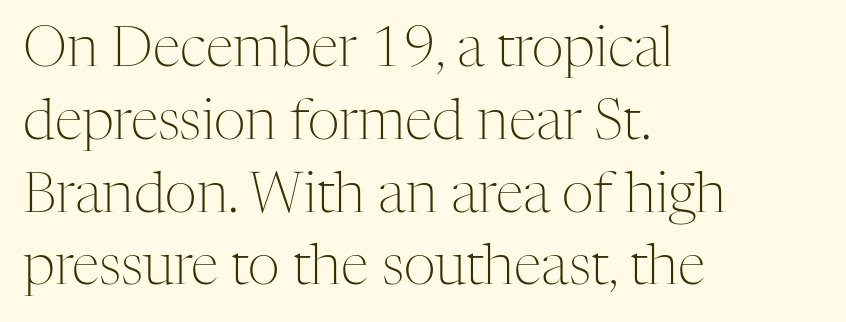
Note: serifs present on the glyphs. The paragraph has a hard left edge and a soft right edge. Style check: upright. The typesetting does not lean heavy: it is not bold.
